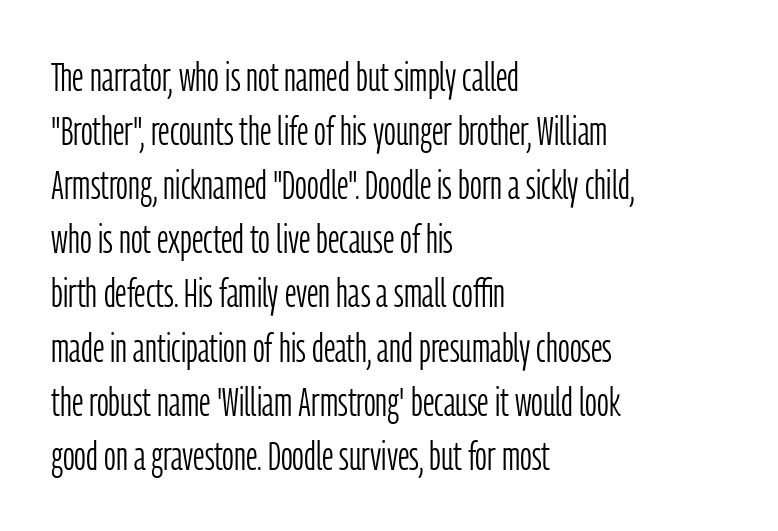
Q: Is the text bold? A: No.
Q: Is the text italic (slanted)? A: No, it is upright.
Q: Is the typeface a serif or a sans-serif typeface? A: Sans-serif.
Q: Is the text underlined? A: No.
Q: How is the paragraph aligned? A: Left-aligned.
Q: Is the spacing between letters normal or unusually wide? A: Normal.
Q: Is the spacing between lines tight, normal or loose? A: Normal.
Q: Width (condensed, normal, or wide)? A: Condensed.
Q: Stroke contrast? A: Low.
Q: x-height? A: Medium.
Q: Monospaced? A: No.
